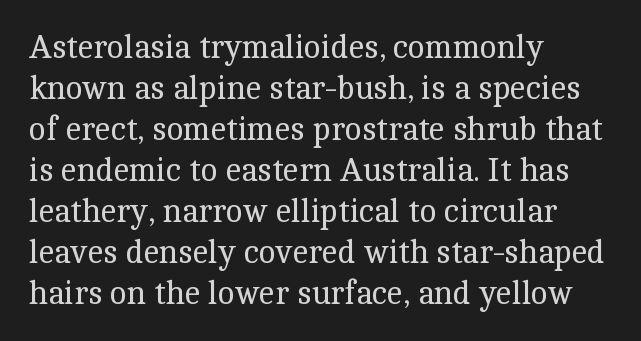
Q: Is the text bold? A: No.
Q: Is the text italic (slanted)? A: No, it is upright.
Q: Is the typeface a serif or a sans-serif typeface? A: Serif.
Q: Is the text underlined? A: No.
Q: How is the paragraph aligned? A: Left-aligned.
Q: Is the spacing between letters normal or unusually wide? A: Normal.
Q: Is the spacing between lines tight, normal or loose? A: Normal.
Q: Width (condensed, normal, or wide)? A: Normal.
Q: x-height? A: Medium.
Q: Monospaced? A: No.
